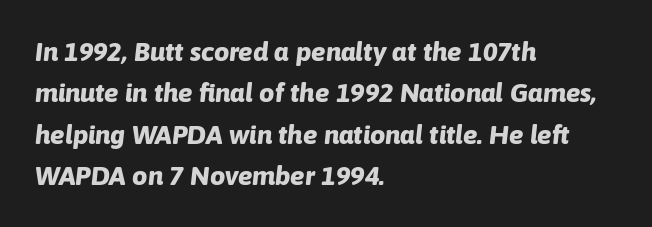
Line beginnings align vertically; line endings do not. Unmarked baselines from the first word to the last. The face used here is rendered with its standard letterfit. The typesetting leans heavy: a genuine bold. Does the leading feel generous? No, just average.
